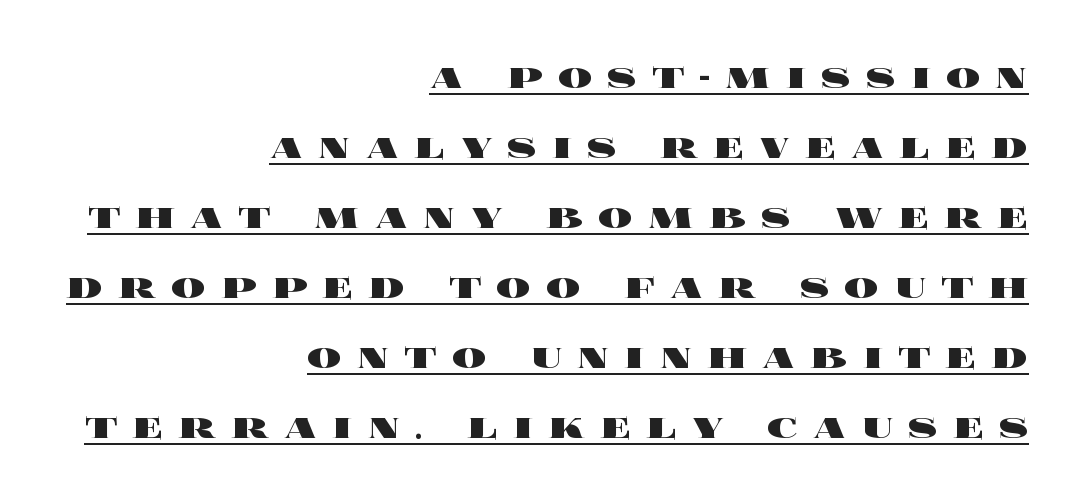
{"italic": "no", "bold": "yes", "weight": "heavy", "width": "wide", "x_height": "large", "monospaced": "no", "underline": "yes", "align": "right", "line_spacing": "normal", "line_spacing_ratio": 1.63, "letter_spacing": "wide", "letter_spacing_em": 0.35, "glyph_px": 43}
